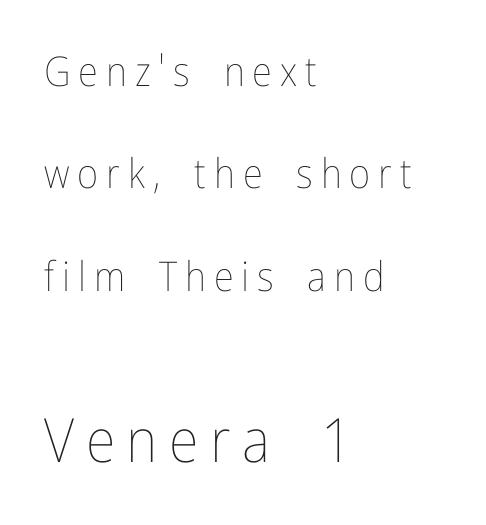
The image shows 61 px thin, condensed type, upright; set left-aligned, loose line spacing (2.5x), not underlined; the second (bottom) block is 1.49x larger; low stroke contrast and a medium x-height.
